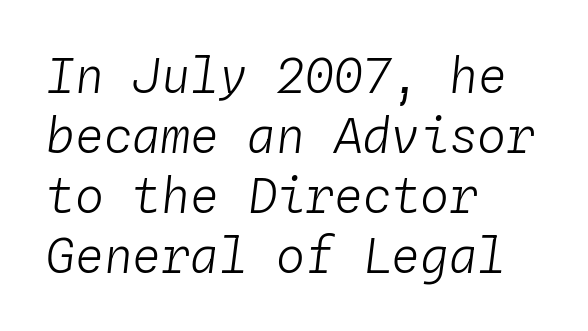
{"italic": "yes", "lean": "right", "slant_degrees": 4, "bold": "no", "weight": "light", "width": "normal", "stroke_contrast": "low", "x_height": "medium", "monospaced": "yes", "underline": "no", "align": "left", "line_spacing": "normal", "line_spacing_ratio": 1.25, "letter_spacing": "normal", "letter_spacing_em": 0.0, "glyph_px": 48}
